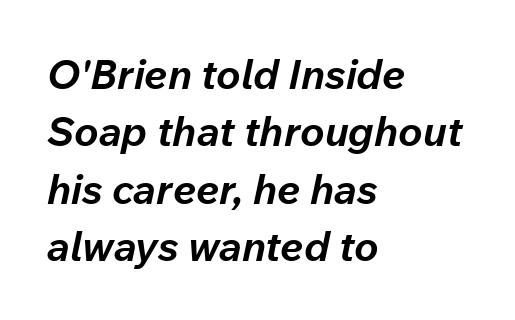
Q: Is the text bold? A: Yes.
Q: Is the text italic (slanted)? A: Yes, it leans right by about 12 degrees.
Q: Is the text underlined? A: No.
Q: How is the paragraph aligned? A: Left-aligned.
Q: Is the spacing between letters normal or unusually wide? A: Normal.
Q: Is the spacing between lines tight, normal or loose? A: Normal.
Q: Width (condensed, normal, or wide)? A: Normal.
Q: Stroke contrast? A: Low.
Q: x-height? A: Medium.
Q: Monospaced? A: No.
